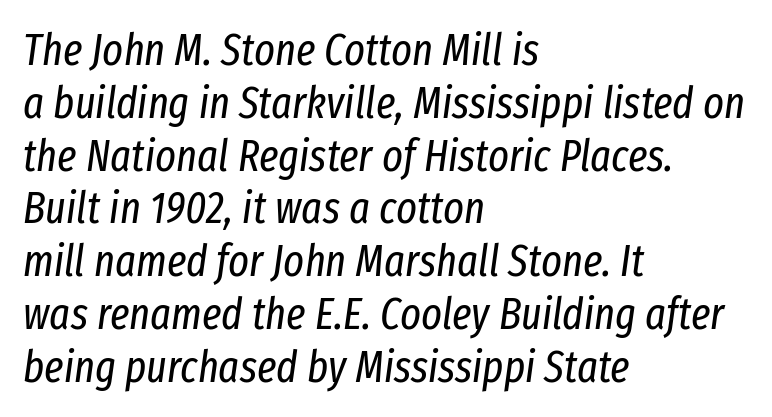
Q: Is the text bold? A: No.
Q: Is the text italic (slanted)? A: Yes, it leans right by about 8 degrees.
Q: Is the text underlined? A: No.
Q: How is the paragraph aligned? A: Left-aligned.
Q: Is the spacing between letters normal or unusually wide? A: Normal.
Q: Width (condensed, normal, or wide)? A: Condensed.
Q: Stroke contrast? A: Low.
Q: x-height? A: Medium.
Q: Monospaced? A: No.
